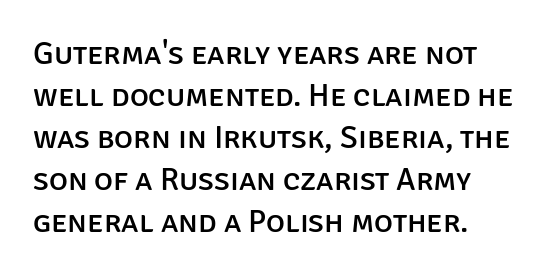
Q: Is the text italic (slanted)? A: No, it is upright.
Q: Is the typeface a serif or a sans-serif typeface? A: Sans-serif.
Q: Is the text underlined? A: No.
Q: How is the paragraph aligned? A: Left-aligned.
Q: Is the spacing between letters normal or unusually wide? A: Normal.
Q: Is the spacing between lines tight, normal or loose? A: Normal.
Q: Width (condensed, normal, or wide)? A: Normal.
Q: Stroke contrast? A: Low.
Q: x-height? A: Large.
Q: Monospaced? A: No.
